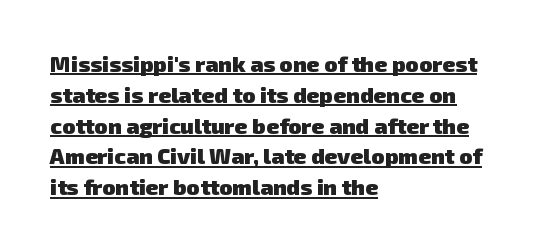
Q: Is the text bold? A: Yes.
Q: Is the text underlined? A: Yes.
Q: How is the paragraph aligned? A: Left-aligned.
Q: Is the spacing between letters normal or unusually wide? A: Normal.
Q: Is the spacing between lines tight, normal or loose? A: Normal.
